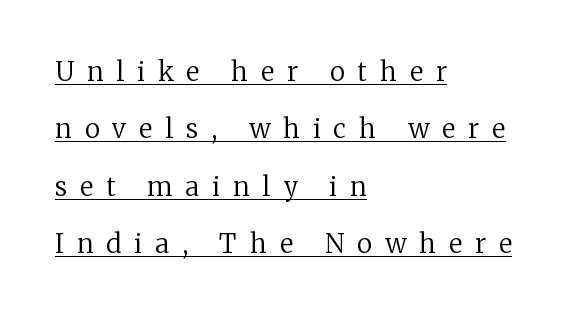
You could fit nearly another row in the gap between these rows. A student would call this left alignment; a typographer would say flush left, rag right. A continuous stroke trails under the words, as in a hyperlink. The type sits square on the baseline with zero lean. This reads as an unemphasized weight, regular at the heaviest.
